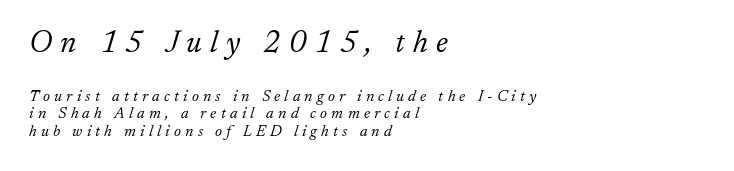
Serif or sans? Serif — the stroke terminals have little feet. These glyphs show unthickened strokes, regular width or finer. This sample uses an oblique cut, with every glyph tilted off the vertical. These lines stack with their left ends in a neat column. Plain, unruled lines of type.
